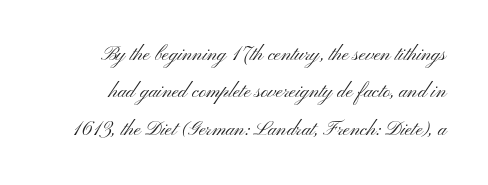
The image shows 20 px text type; set line spacing 1.87x, normal letter spacing, not underlined.
